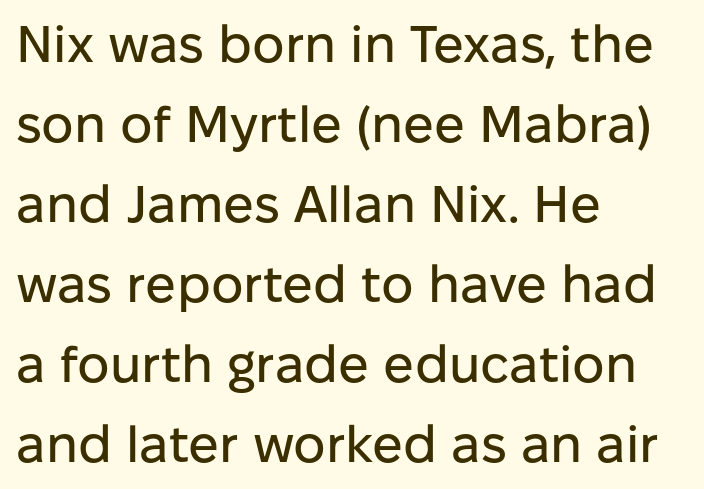
The image shows 51 px sans-serif type, upright; set left-aligned, normal line spacing (1.57x), normal letter spacing, not underlined; low stroke contrast and a medium x-height.
